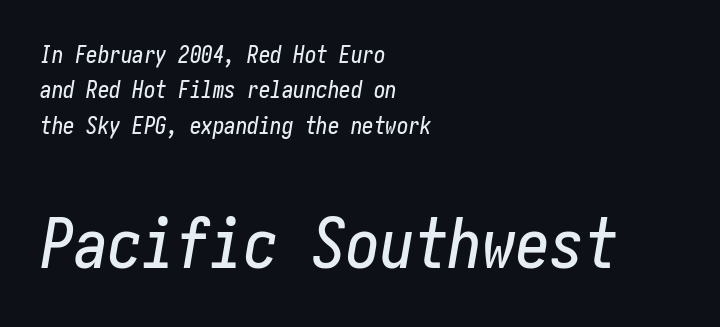
The image shows 68 px condensed type, italic (leaning right); set left-aligned, normal line spacing (1.54x), normal letter spacing, not underlined; the second (bottom) block is 2.96x larger; low stroke contrast and a medium x-height.
